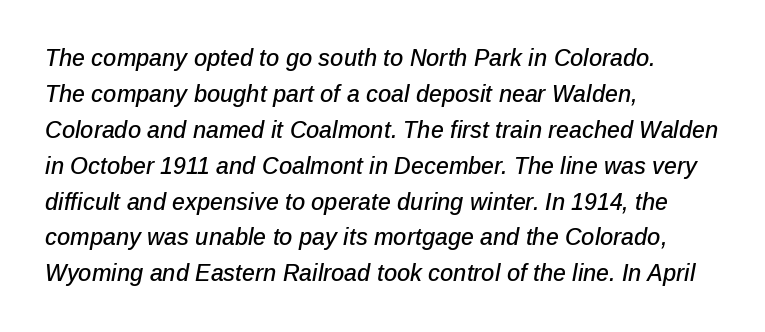
The lines are quadded left. The space beneath each line is pristine and unruled. Vertical spacing — default. Quick note: italic. Is the letter spacing exaggerated? No — it looks like the ordinary default.
